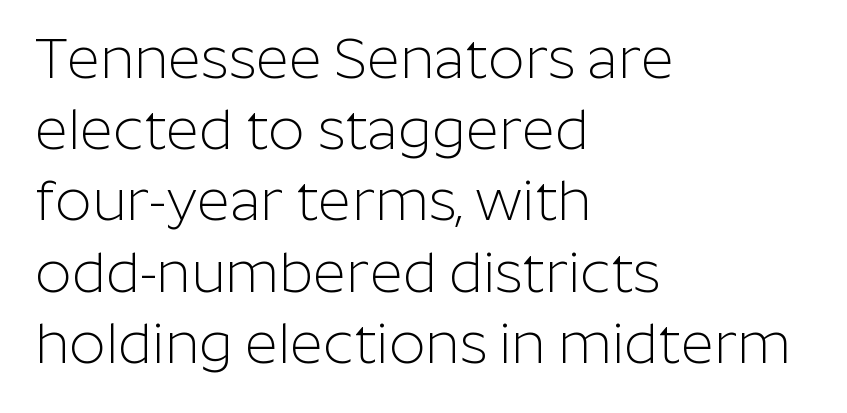
The rendering keeps characters at their native spacing. The letterforms sit at book weight or below. Varying glyph widths throughout — classic text-font behaviour. The string is rendered with underlining switched off. Every character sits straight up, as roman type does.
